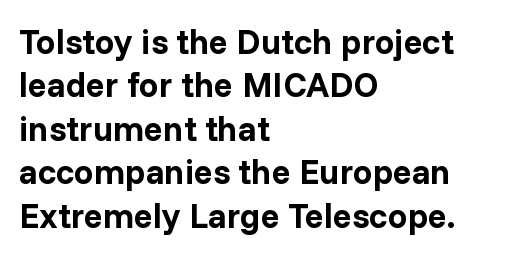
{"serif": "no", "italic": "no", "bold": "yes", "weight": "bold", "width": "normal", "stroke_contrast": "low", "x_height": "medium", "monospaced": "no", "underline": "no", "align": "left", "line_spacing_ratio": 1.24, "letter_spacing": "normal", "letter_spacing_em": 0.0, "glyph_px": 35}
